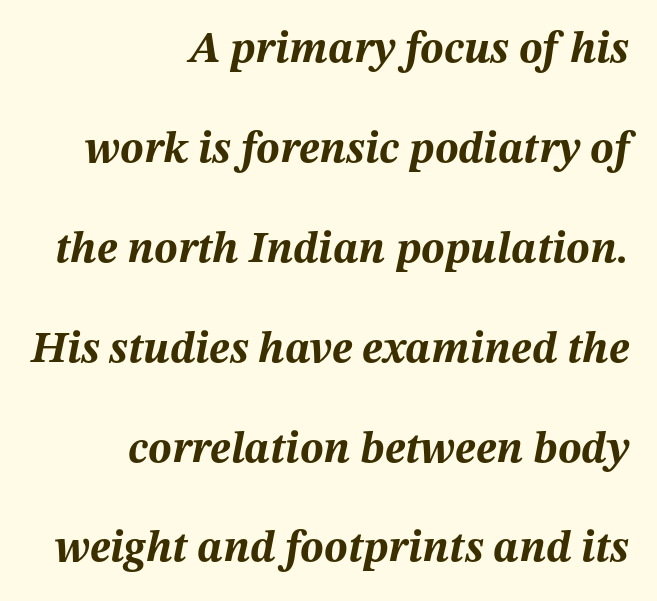
{"italic": "yes", "lean": "right", "slant_degrees": 12, "bold": "yes", "weight": "bold", "width": "normal", "stroke_contrast": "medium", "x_height": "medium", "monospaced": "no", "underline": "no", "align": "right", "line_spacing": "loose", "line_spacing_ratio": 2.27, "letter_spacing": "normal", "letter_spacing_em": 0.0, "glyph_px": 44}
